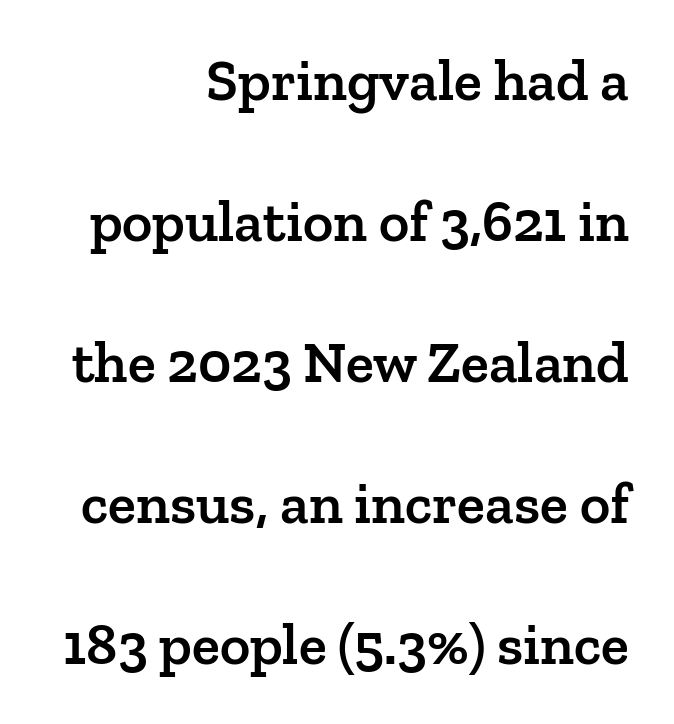
Are there feet on the stems? There are — it's a serif. Leading is clearly above the norm, producing a sparse column. Designer's note — italics off, roman on. Every letter is mildly thick-stroked: semibold rather than bold. Honestly, the letter spacing is just normal — you wouldn't notice it.
